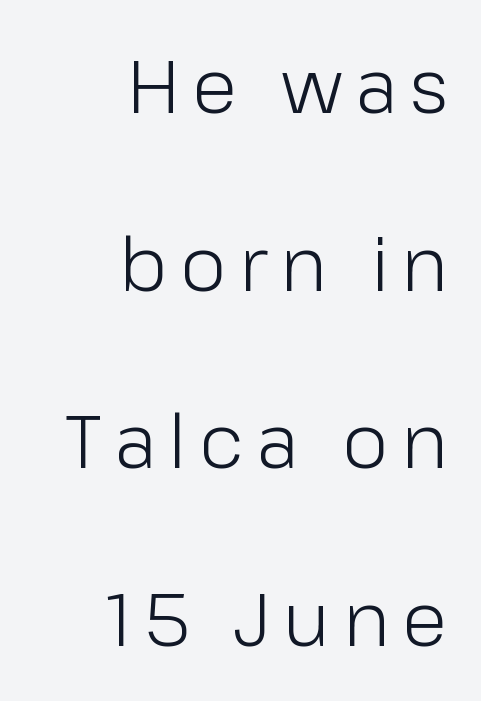
The letters advance in unequal steps, a hallmark of proportional type. Is there any slant? The stems are plumb. Summary of weight: not heavy and not bold. This rendering uses right alignment, leaving the left contour irregular. This sample uses a sans-serif face. The vertical gap from one line to the next is large.
